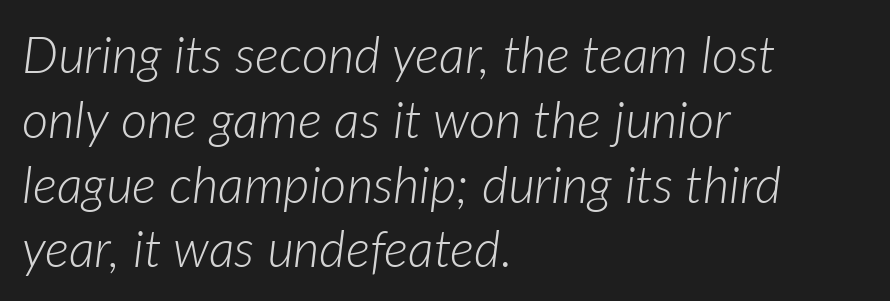
Q: Is the text bold? A: No.
Q: Is the text italic (slanted)? A: Yes, it leans right by about 7 degrees.
Q: Is the text underlined? A: No.
Q: How is the paragraph aligned? A: Left-aligned.
Q: Is the spacing between letters normal or unusually wide? A: Normal.
Q: Is the spacing between lines tight, normal or loose? A: Normal.
Q: Width (condensed, normal, or wide)? A: Normal.
Q: Stroke contrast? A: Low.
Q: x-height? A: Medium.
Q: Monospaced? A: No.
